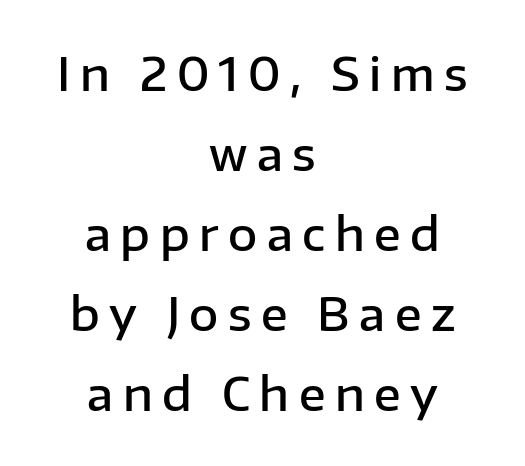
Q: Is the text bold? A: Semi-bold.
Q: Is the text italic (slanted)? A: No, it is upright.
Q: Is the typeface a serif or a sans-serif typeface? A: Sans-serif.
Q: Is the text underlined? A: No.
Q: How is the paragraph aligned? A: Centered.
Q: Is the spacing between letters normal or unusually wide? A: Unusually wide.
Q: Width (condensed, normal, or wide)? A: Normal.
Q: Stroke contrast? A: Low.
Q: x-height? A: Medium.
Q: Monospaced? A: No.
